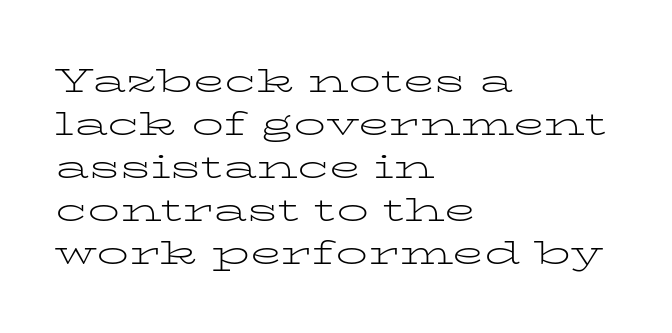
The image shows 32 px light, wide serif type, upright; set left-aligned, normal line spacing (1.34x), normal letter spacing, not underlined; low stroke contrast and a medium x-height.
